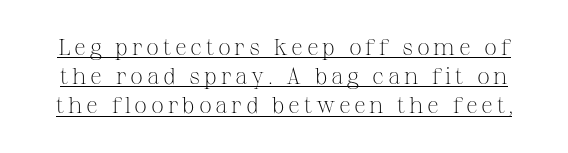
Every stem runs plumb, perpendicular to the baseline. Unbolded letterforms with no extra heft. The words here are underlined. The line-height multiplier appears to be the usual default.
